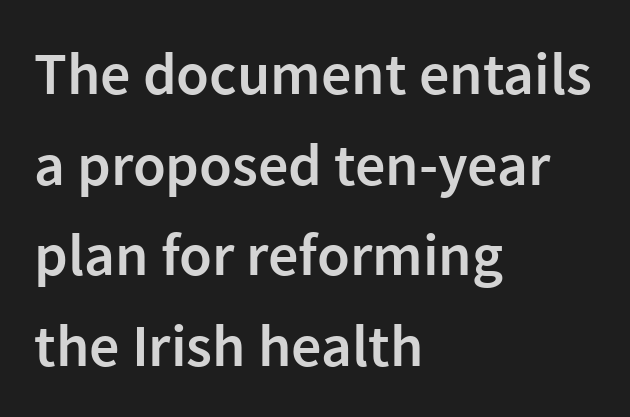
Q: Is the text bold? A: Semi-bold.
Q: Is the text italic (slanted)? A: No, it is upright.
Q: Is the typeface a serif or a sans-serif typeface? A: Sans-serif.
Q: Is the text underlined? A: No.
Q: How is the paragraph aligned? A: Left-aligned.
Q: Is the spacing between letters normal or unusually wide? A: Normal.
Q: Is the spacing between lines tight, normal or loose? A: Normal.
Q: Width (condensed, normal, or wide)? A: Normal.
Q: x-height? A: Medium.
Q: Monospaced? A: No.
